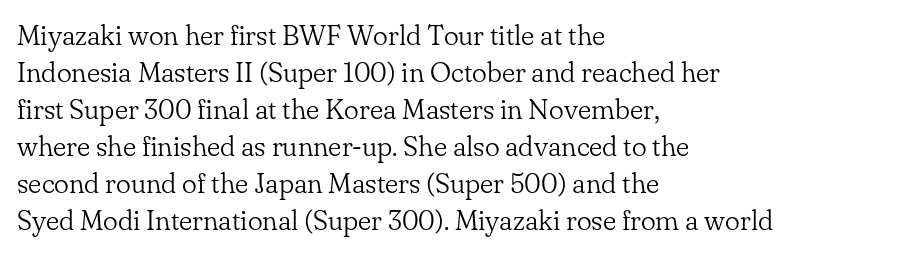
Q: Is the text bold? A: No.
Q: Is the text italic (slanted)? A: No, it is upright.
Q: Is the typeface a serif or a sans-serif typeface? A: Serif.
Q: Is the text underlined? A: No.
Q: How is the paragraph aligned? A: Left-aligned.
Q: Is the spacing between letters normal or unusually wide? A: Normal.
Q: Is the spacing between lines tight, normal or loose? A: Normal.
Q: Width (condensed, normal, or wide)? A: Normal.
Q: Stroke contrast? A: Low.
Q: x-height? A: Small.
Q: Monospaced? A: No.
